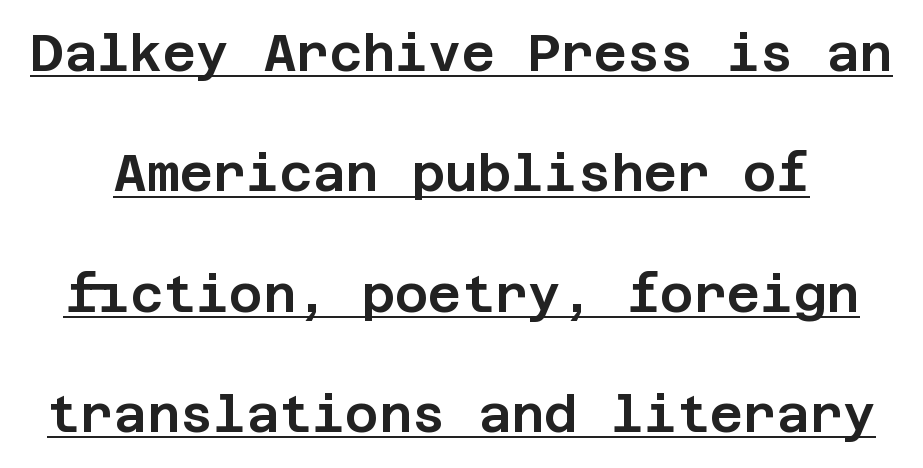
{"serif": "no", "italic": "no", "width": "normal", "stroke_contrast": "low", "x_height": "large", "underline": "yes", "line_spacing": "loose", "line_spacing_ratio": 2.36, "letter_spacing": "normal", "letter_spacing_em": 0.0, "glyph_px": 51}
